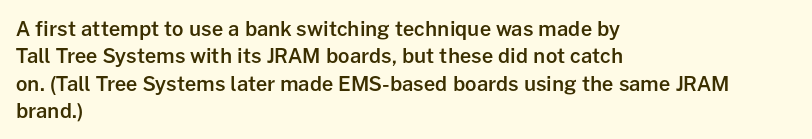
The specimen reads as upright at a glance. Each new line begins a customary step beneath the previous one. Has an underline been added? It has not. Its strokes are somewhat broadened, the hallmark of semibold type.
